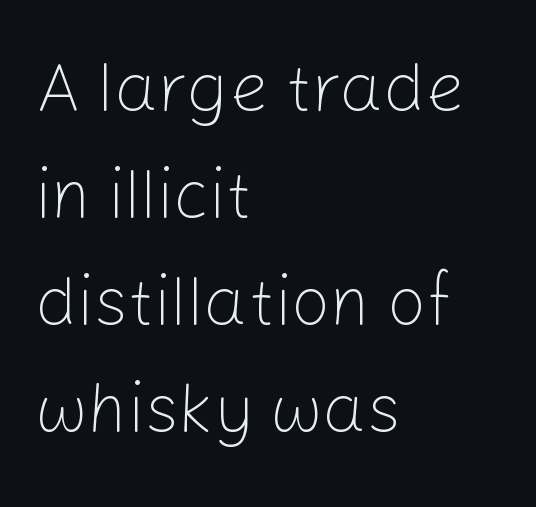
Q: Is the text bold? A: No.
Q: Is the text italic (slanted)? A: No, it is upright.
Q: Is the typeface a serif or a sans-serif typeface? A: Sans-serif.
Q: Is the text underlined? A: No.
Q: How is the paragraph aligned? A: Left-aligned.
Q: Is the spacing between letters normal or unusually wide? A: Normal.
Q: Is the spacing between lines tight, normal or loose? A: Normal.
Q: Width (condensed, normal, or wide)? A: Normal.
Q: Stroke contrast? A: Low.
Q: x-height? A: Medium.
Q: Monospaced? A: No.
